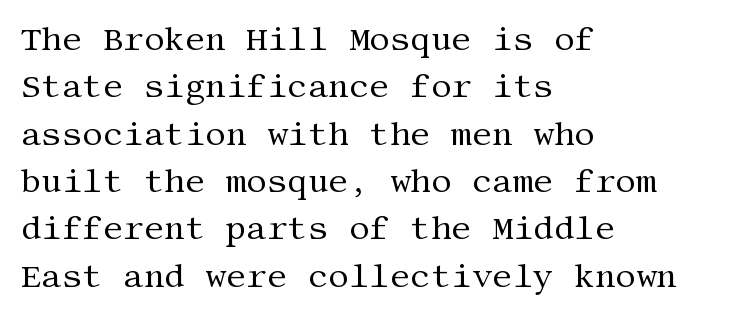
Q: Is the text bold? A: No.
Q: Is the text italic (slanted)? A: No, it is upright.
Q: Is the typeface a serif or a sans-serif typeface? A: Serif.
Q: Is the text underlined? A: No.
Q: How is the paragraph aligned? A: Left-aligned.
Q: Is the spacing between letters normal or unusually wide? A: Normal.
Q: Is the spacing between lines tight, normal or loose? A: Normal.
Q: Width (condensed, normal, or wide)? A: Normal.
Q: Stroke contrast? A: Medium.
Q: x-height? A: Large.
